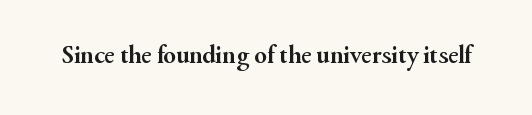
Only glyphs here, with clear space below each row. Rendered with straight, roman letterforms. The glyphs have the mass of a bold cut. Observe the ordinary spacing: letters are neighbours, not strangers.
